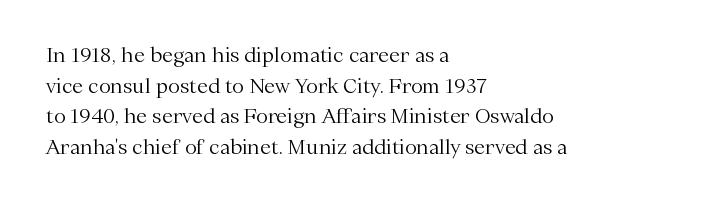
Q: Is the text bold? A: No.
Q: Is the text italic (slanted)? A: No, it is upright.
Q: Is the text underlined? A: No.
Q: How is the paragraph aligned? A: Left-aligned.
Q: Is the spacing between letters normal or unusually wide? A: Normal.
Q: Is the spacing between lines tight, normal or loose? A: Normal.
